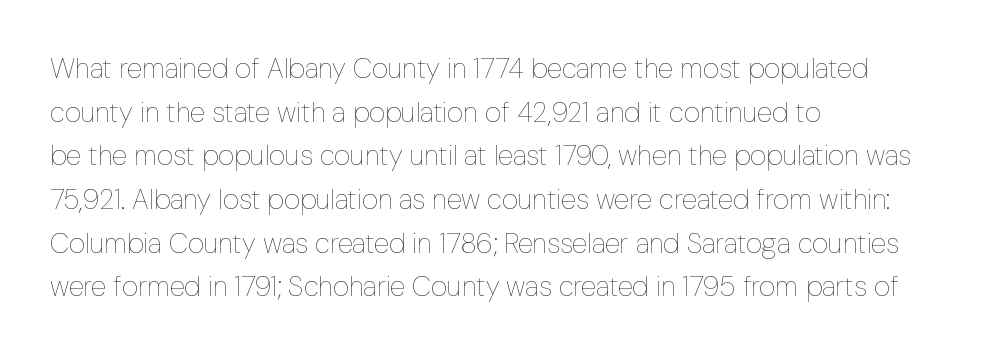
Q: Is the text bold? A: No.
Q: Is the text italic (slanted)? A: No, it is upright.
Q: Is the text underlined? A: No.
Q: How is the paragraph aligned? A: Left-aligned.
Q: Is the spacing between letters normal or unusually wide? A: Normal.
Q: Is the spacing between lines tight, normal or loose? A: Normal.
Q: Width (condensed, normal, or wide)? A: Condensed.
Q: Stroke contrast? A: Low.
Q: x-height? A: Medium.
Q: Monospaced? A: No.
